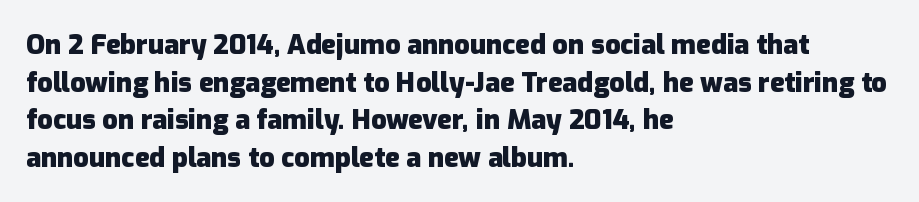
{"italic": "no", "bold": "yes", "underline": "no", "align": "left", "line_spacing": "normal", "line_spacing_ratio": 1.39, "letter_spacing": "normal", "letter_spacing_em": 0.0, "glyph_px": 27}
